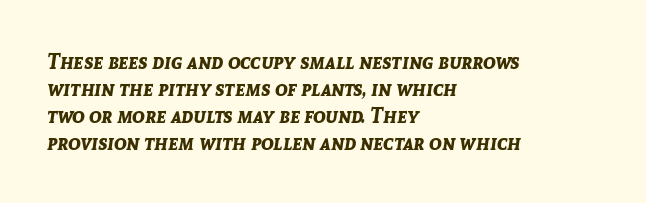
Q: Is the text bold? A: Yes.
Q: Is the text italic (slanted)? A: Yes, it leans right by about 8 degrees.
Q: Is the text underlined? A: No.
Q: How is the paragraph aligned? A: Left-aligned.
Q: Is the spacing between letters normal or unusually wide? A: Normal.
Q: Is the spacing between lines tight, normal or loose? A: Normal.
